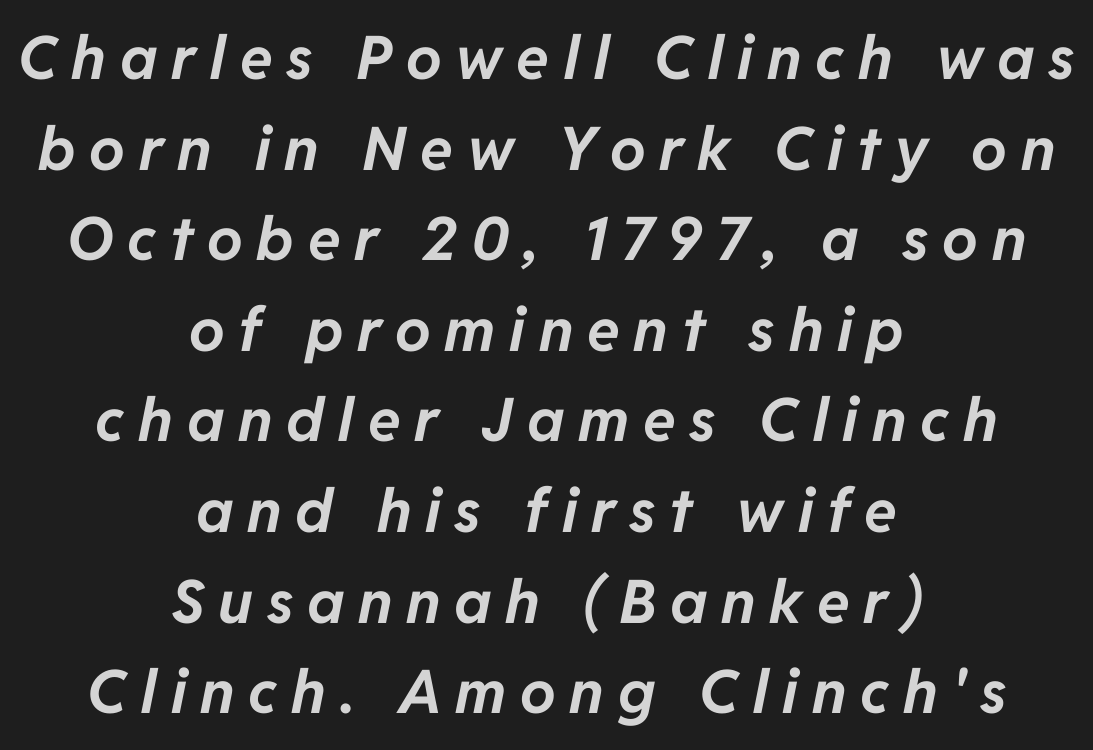
{"italic": "yes", "lean": "right", "slant_degrees": 11, "bold": "yes", "weight": "bold", "width": "normal", "stroke_contrast": "low", "x_height": "medium", "monospaced": "no", "underline": "no", "align": "center", "line_spacing": "normal", "line_spacing_ratio": 1.51, "letter_spacing": "wide", "letter_spacing_em": 0.23, "glyph_px": 60}
